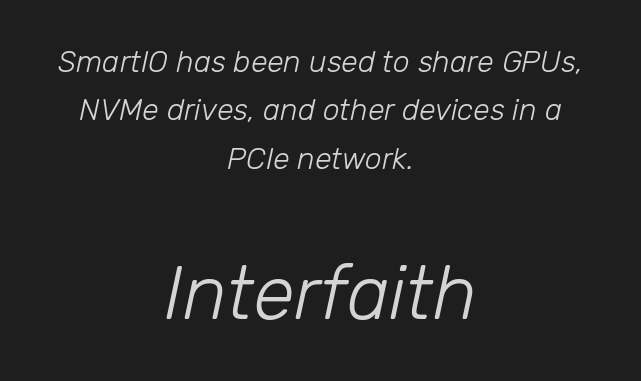
Q: Is the text bold? A: No.
Q: Is the text italic (slanted)? A: Yes, it leans right by about 12 degrees.
Q: Is the text underlined? A: No.
Q: How is the paragraph aligned? A: Centered.
Q: Is the spacing between letters normal or unusually wide? A: Normal.
Q: Is the spacing between lines tight, normal or loose? A: Normal.
Q: Which block of text is set in a larger size, the first (top) or the second (bottom)? A: The second (bottom) one.
Q: Width (condensed, normal, or wide)? A: Normal.
Q: Stroke contrast? A: Low.
Q: x-height? A: Medium.
Q: Monospaced? A: No.
